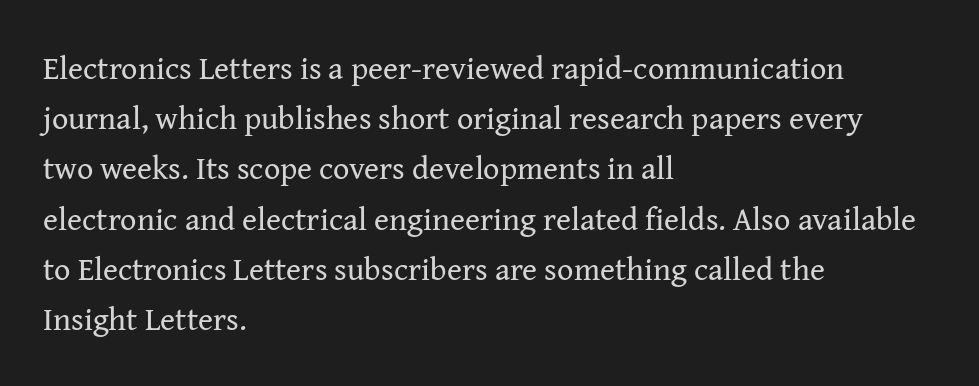
Is this a fixed-width face? No — the glyphs have proportional, varying widths. Line spacing here is normal. In terms of letterspacing, this is plain default setting. The strokes are not fattened; the text isn't bold. Ascenders rise straight up at ninety degrees.
